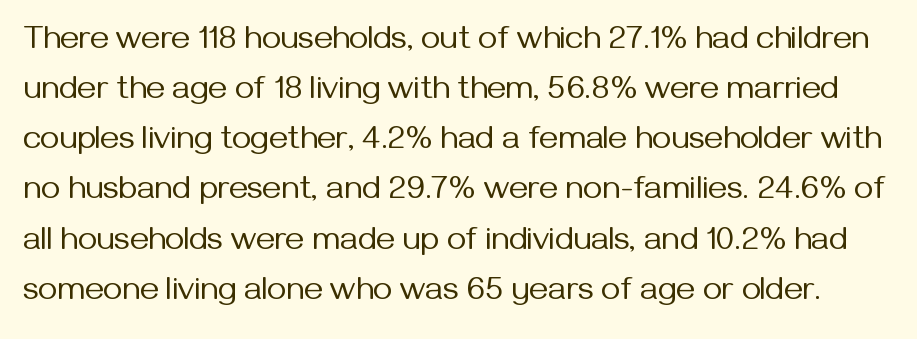
{"serif": "no", "italic": "no", "bold": "no", "weight": "regular", "width": "normal", "stroke_contrast": "medium", "x_height": "medium", "monospaced": "no", "underline": "no", "line_spacing": "normal", "line_spacing_ratio": 1.52, "letter_spacing": "normal", "letter_spacing_em": 0.0, "glyph_px": 33}
